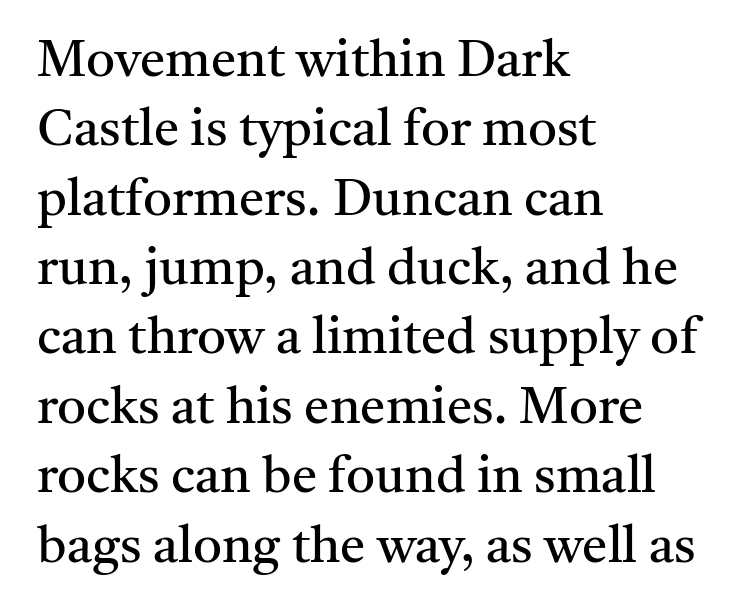
The image shows 51 px regular-weight serif type, upright; set left-aligned, normal line spacing (1.36x), normal letter spacing, not underlined; medium stroke contrast and a medium x-height.
